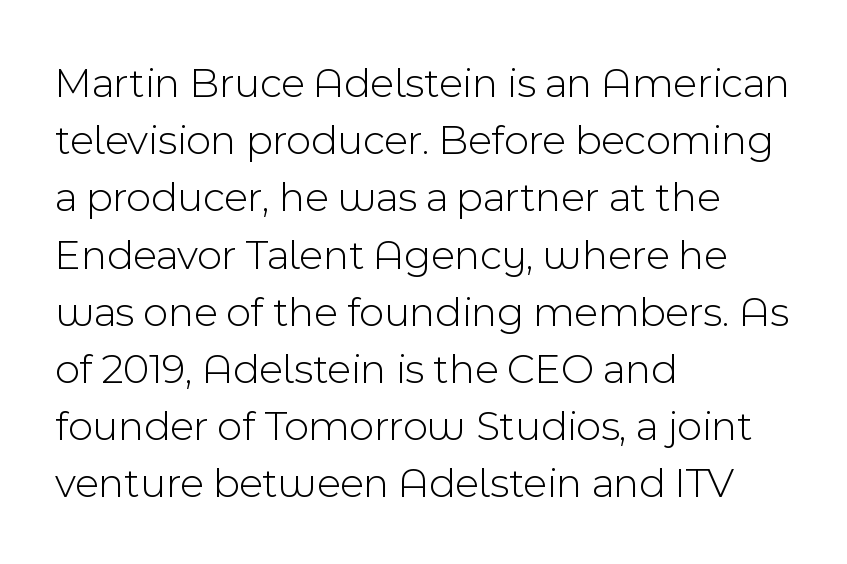
{"serif": "no", "italic": "no", "bold": "no", "weight": "light", "width": "normal", "x_height": "medium", "monospaced": "no", "underline": "no", "align": "left", "line_spacing": "normal", "line_spacing_ratio": 1.33, "letter_spacing": "normal", "letter_spacing_em": 0.0, "glyph_px": 43}
